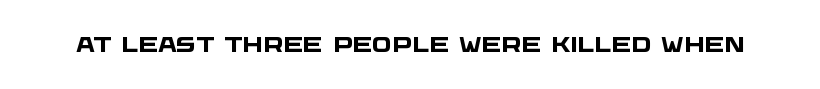
The image shows 21 px bold type; set normal letter spacing, not underlined.
